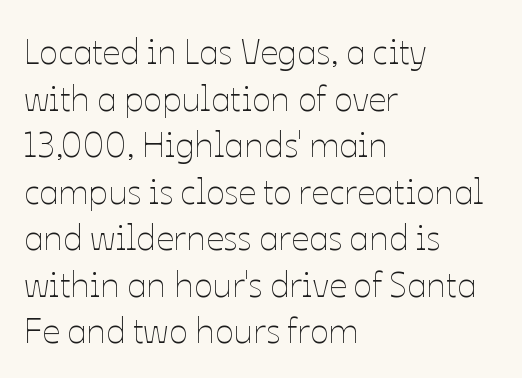
The image shows 35 px thin type, upright; set left-aligned, normal line spacing (1.33x), normal letter spacing, not underlined; low stroke contrast and a medium x-height.
